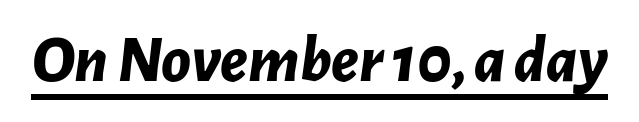
A continuous stroke trails under the words, as in a hyperlink. This sample has the flowing, uneven cadence of proportional lettering. Strokes here are thick enough to call this a true bold. Spacing between characters is what you'd get straight out of the box. The specimen reads as italic at a glance.
